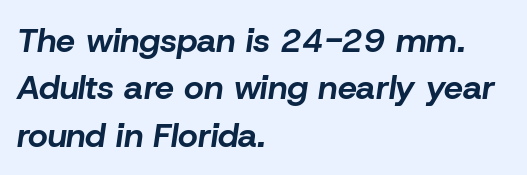
The passage shown leans; its letterforms are oblique. Look at the tracking — it's just the regular setting, nothing added. The passage shown is typed in a proportional face where columns would drift. Beneath every word, the page is bare. The rows are spaced the way most documents space them. Left-aligned paragraph, ragged on the right.
